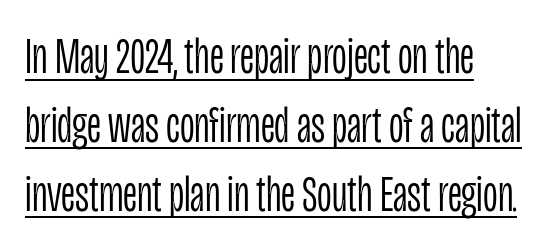
The paragraph has a hard left edge and a soft right edge. Regarding leading, the lines here are spaced in the standard way. Compared with a typical body face, this is equally light or lighter still. The rendering uses natural spacing where letterforms have individual widths.
